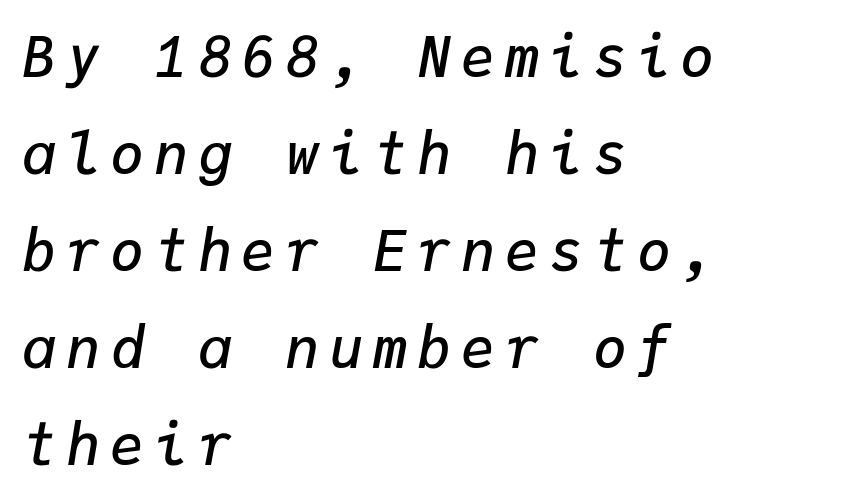
The typography opts for an oblique posture over an upright one. Where is the straight margin? On the left. Reading down the column, the eye jumps a familiar distance to each next line. These lines are rendered in a fixed-pitch font. Caption: semibold face, moderately heavy strokes.
